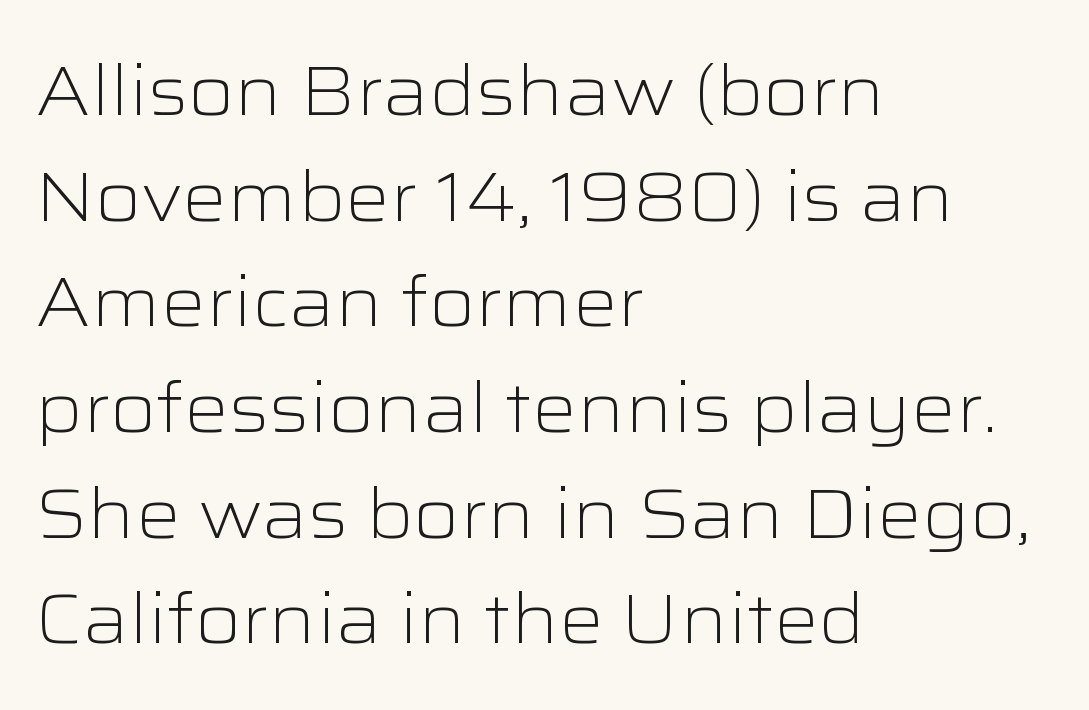
The image shows 70 px light, wide sans-serif type, upright; set left-aligned, normal line spacing (1.51x), normal letter spacing, not underlined; low stroke contrast and a medium x-height.
